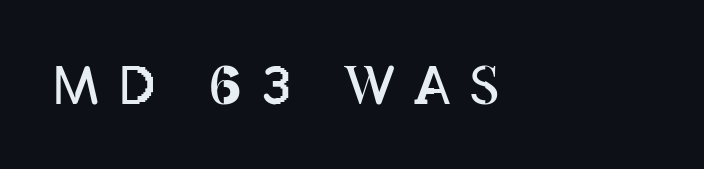
The type is letterspaced generously, with wide tracking. Short and long lines alike share a common starting point at left. Rendered with straight, roman letterforms. Has an underline been added? It has not. Ink coverage per letter is moderate at most.
